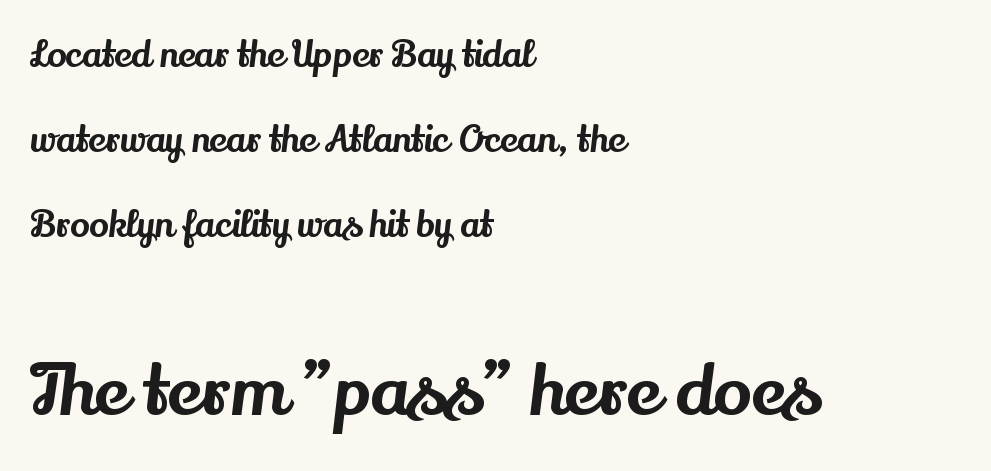
Reading down the column, the eye jumps a long way to each next line. Does the type have serifs? Yes, each stem ends in a small foot. Caption: upper text group reduced, lower text group enlarged.
